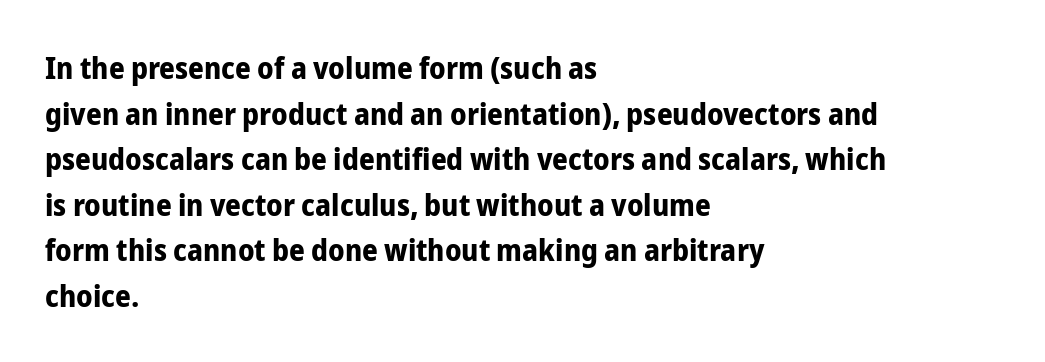
The line texture is even and compact thanks to regular tracking. Character widths vary here, with narrow letters taking less room than wide ones. If you measured baseline to baseline, you'd find a middling distance. Does the lettering tilt? It doesn't — this is upright. The string is rendered with underlining switched off.
